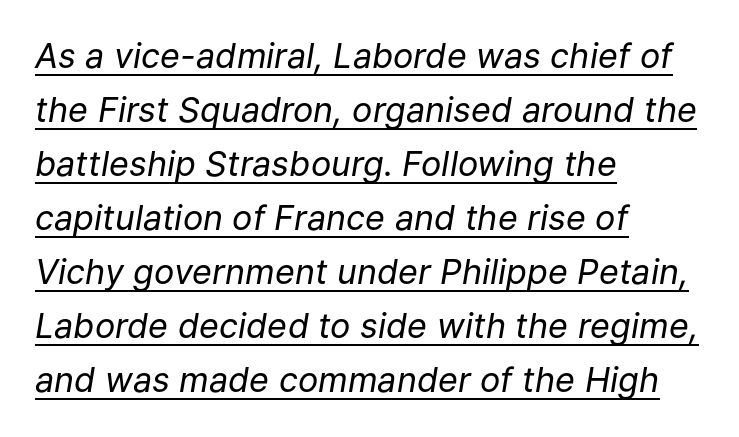
Leftover space on each line is placed entirely after the last word. Would a proofreader flag this as italicized? Yes. Compared with typical body copy, the letter spacing here is the same. The face looks like a standard text weight, possibly lighter.
